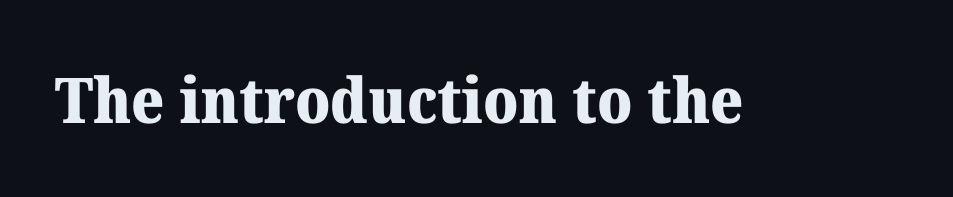
Do the letters lean? They stand straight. Honestly, there is no underline to notice here at all. Here the designer chose a conventional face with non-uniform glyph widths. The type is set solid horizontally, with unmodified tracking. Regarding serifs, this sample has them.
